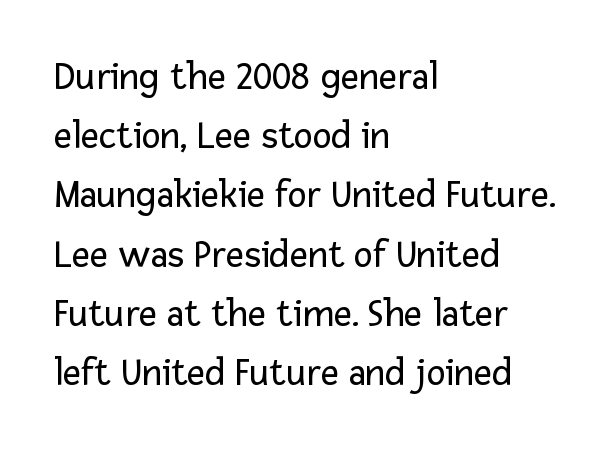
Q: Is the text bold? A: No.
Q: Is the text italic (slanted)? A: No, it is upright.
Q: Is the typeface a serif or a sans-serif typeface? A: Sans-serif.
Q: Is the text underlined? A: No.
Q: How is the paragraph aligned? A: Left-aligned.
Q: Is the spacing between letters normal or unusually wide? A: Normal.
Q: Is the spacing between lines tight, normal or loose? A: Normal.
Q: Width (condensed, normal, or wide)? A: Normal.
Q: Stroke contrast? A: Low.
Q: x-height? A: Medium.
Q: Monospaced? A: No.
